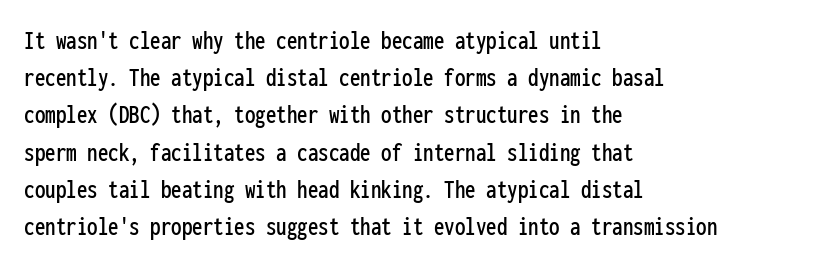
{"serif": "no", "italic": "no", "width": "condensed", "stroke_contrast": "low", "x_height": "medium", "monospaced": "yes", "underline": "no", "align": "left", "line_spacing": "normal", "line_spacing_ratio": 1.33, "letter_spacing": "normal", "letter_spacing_em": 0.0, "glyph_px": 28}
